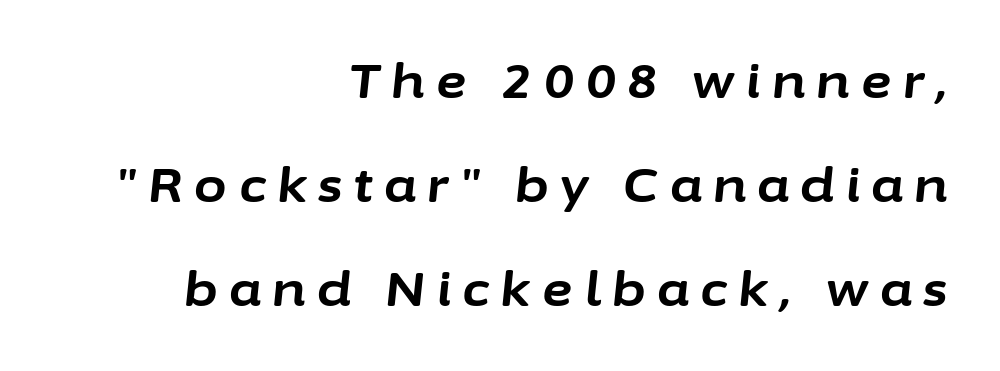
No word sits above an underline. A typesetter would call this heavily tracked-out type. Leading is clearly above the norm, producing a sparse column. Does the lettering tilt? It does — this is italic.
